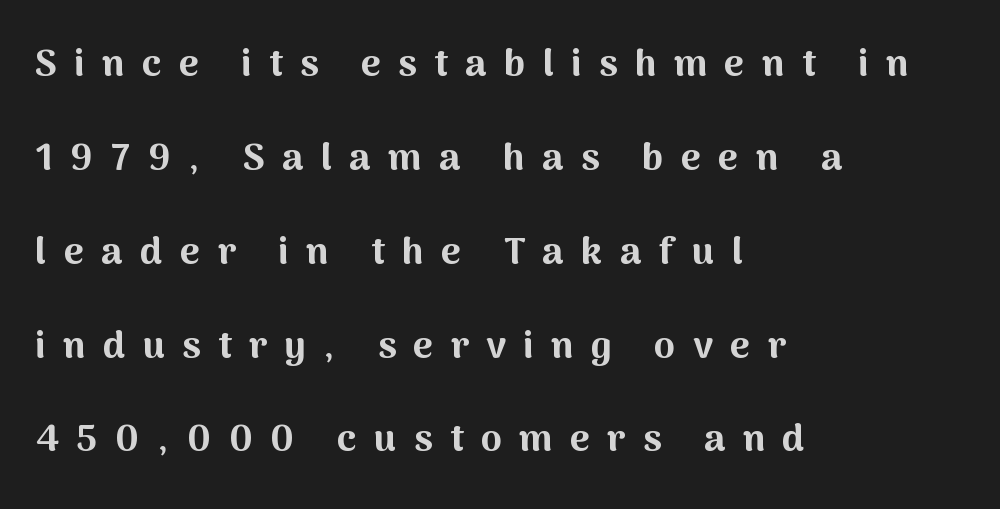
Q: Is the text bold? A: Yes.
Q: Is the text italic (slanted)? A: No, it is upright.
Q: Is the typeface a serif or a sans-serif typeface? A: Sans-serif.
Q: Is the text underlined? A: No.
Q: How is the paragraph aligned? A: Left-aligned.
Q: Is the spacing between letters normal or unusually wide? A: Unusually wide.
Q: Is the spacing between lines tight, normal or loose? A: Loose.
Q: Width (condensed, normal, or wide)? A: Normal.
Q: Stroke contrast? A: Medium.
Q: x-height? A: Medium.
Q: Monospaced? A: No.
